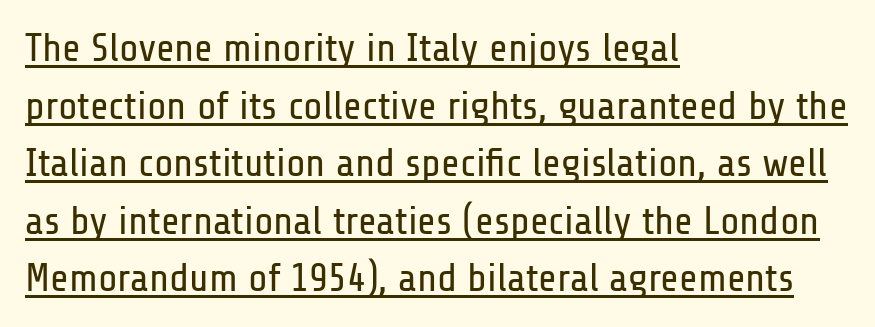
The image shows 40 px regular-weight, condensed sans-serif type, upright; set left-aligned, normal line spacing (1.44x), normal letter spacing, underlined; low stroke contrast and a medium x-height.
